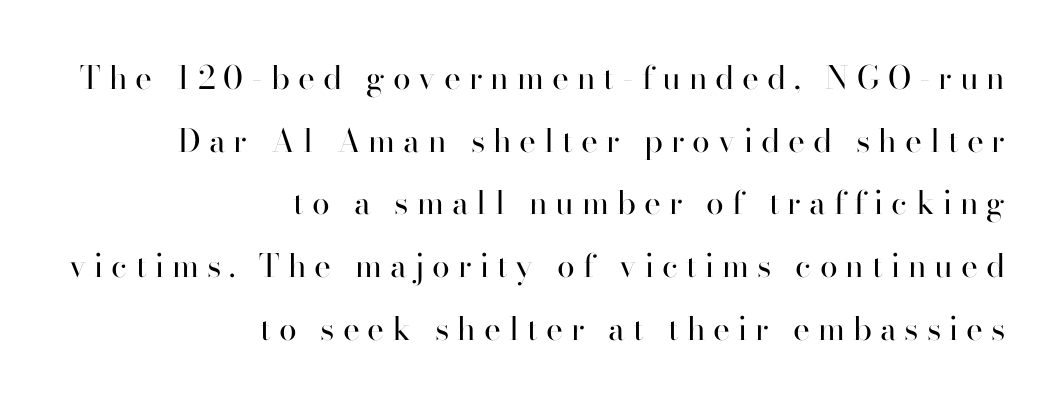
Q: Is the text bold? A: No.
Q: Is the text italic (slanted)? A: No, it is upright.
Q: Is the typeface a serif or a sans-serif typeface? A: Sans-serif.
Q: Is the text underlined? A: No.
Q: How is the paragraph aligned? A: Right-aligned.
Q: Is the spacing between letters normal or unusually wide? A: Unusually wide.
Q: Is the spacing between lines tight, normal or loose? A: Loose.
Q: Width (condensed, normal, or wide)? A: Normal.
Q: Stroke contrast? A: High.
Q: x-height? A: Small.
Q: Monospaced? A: No.
